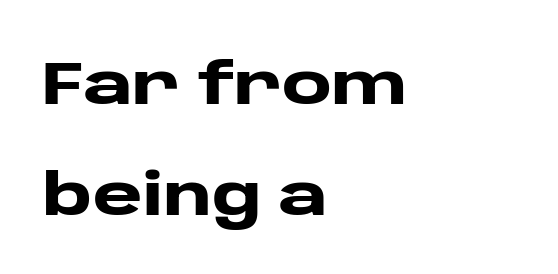
Letter spacing: default. Teacher's note: observe the even left margin — that is flush-left alignment. This sample has the flowing, uneven cadence of proportional lettering. Check the space under the baseline: it is left empty. This is the regular roman posture of the typeface.
